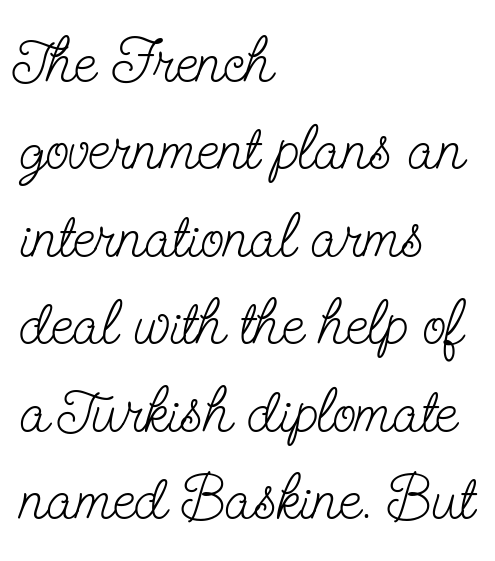
The image shows 62 px light, condensed serif type; set left-aligned, normal line spacing (1.41x), normal letter spacing, not underlined; low stroke contrast and a small x-height.
